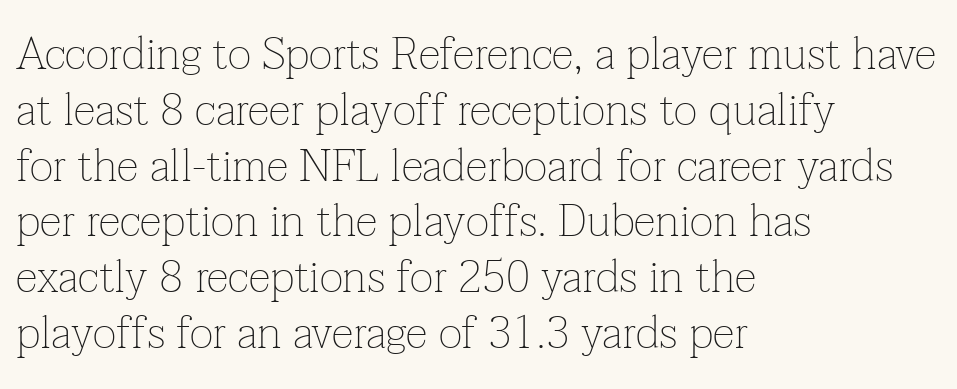
These glyphs show unthickened strokes, regular width or finer. Unlike a clean sans, this face finishes its strokes with serifs. Spacing verdict: proportional, widths tailored to each character. Letter spacing: default. Rendered with straight, roman letterforms.
